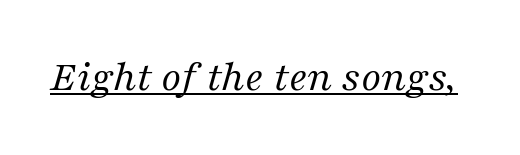
The image shows 45 px regular-weight serif type, italic (leaning right); set normal letter spacing, underlined; medium stroke contrast and a medium x-height.
